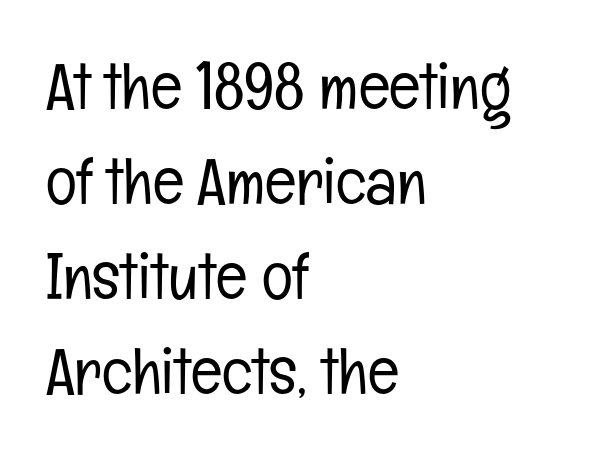
The string is rendered with underlining switched off. This is the regular roman posture of the typeface. Weight: not bold — regular or lighter. The lines are quadded left. Stroke terminals: plain, sans-serif.
